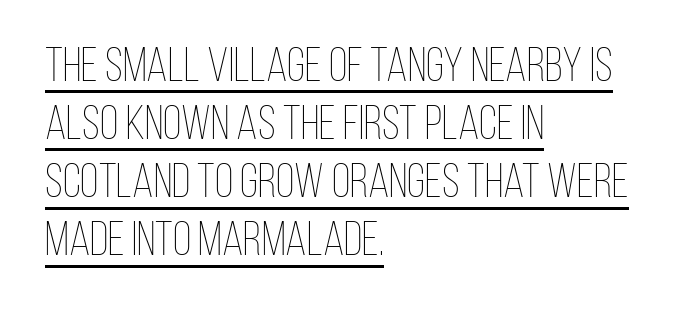
Posture: vertical. Vertical stems look standard width or narrower in stroke. The paragraph shown leans on its left margin. A typesetter would call this zero additional tracking.
